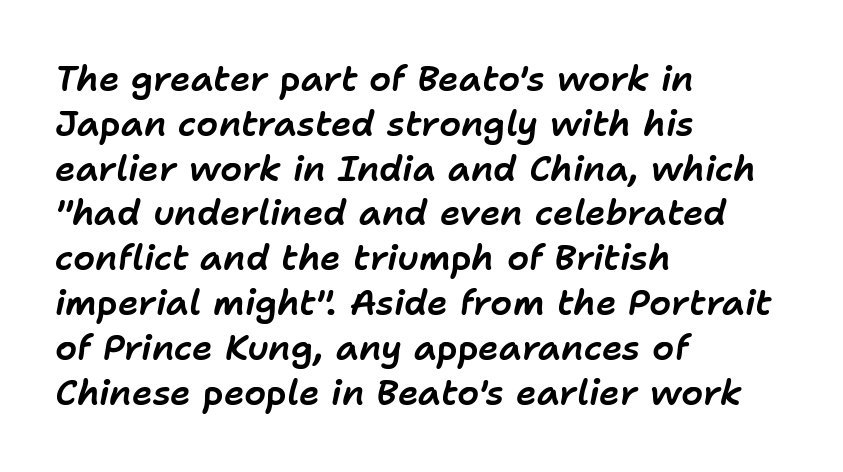
The image shows 35 px text type, italic (leaning right); set left-aligned, normal line spacing (1.28x), normal letter spacing, not underlined; low stroke contrast and a medium x-height.
